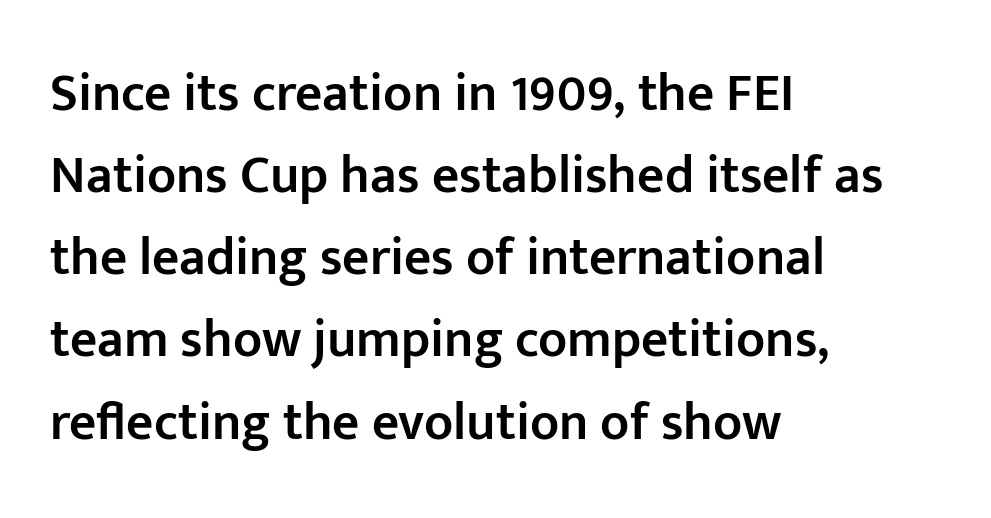
The image shows 53 px semibold sans-serif type, upright; set left-aligned, normal line spacing (1.55x), normal letter spacing, not underlined; low stroke contrast and a medium x-height.
